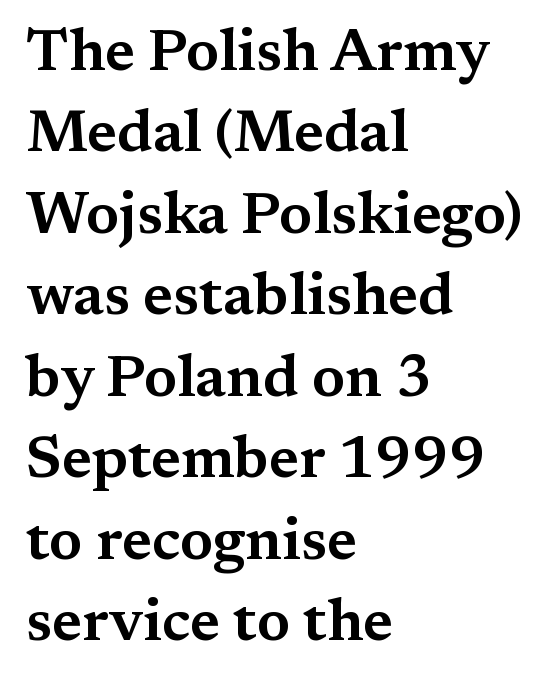
Q: Is the text italic (slanted)? A: No, it is upright.
Q: Is the typeface a serif or a sans-serif typeface? A: Serif.
Q: Is the text underlined? A: No.
Q: How is the paragraph aligned? A: Left-aligned.
Q: Is the spacing between letters normal or unusually wide? A: Normal.
Q: Is the spacing between lines tight, normal or loose? A: Normal.
Q: Width (condensed, normal, or wide)? A: Wide.
Q: Stroke contrast? A: Medium.
Q: x-height? A: Medium.
Q: Monospaced? A: No.
